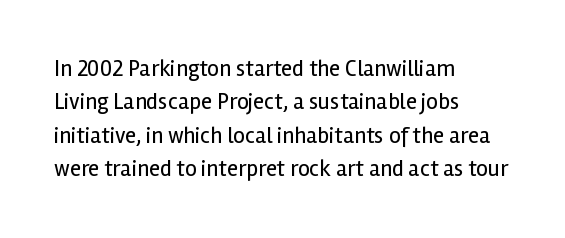
Q: Is the text bold? A: No.
Q: Is the text italic (slanted)? A: No, it is upright.
Q: Is the text underlined? A: No.
Q: How is the paragraph aligned? A: Left-aligned.
Q: Is the spacing between letters normal or unusually wide? A: Normal.
Q: Is the spacing between lines tight, normal or loose? A: Normal.
